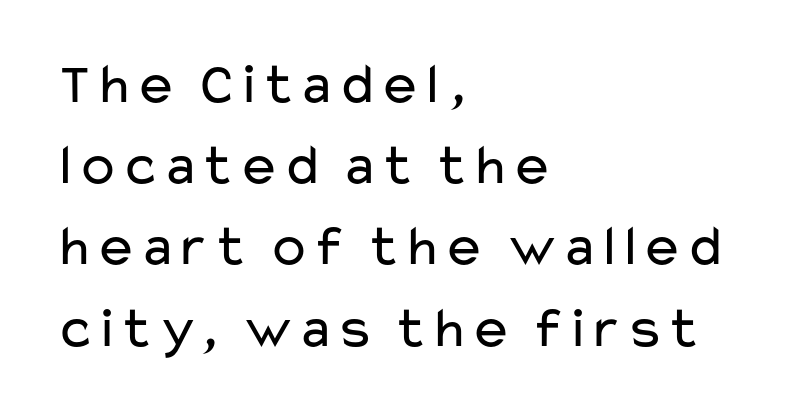
The image shows 58 px regular-weight, wide sans-serif type, upright; set left-aligned, normal line spacing (1.4x), normal letter spacing, not underlined; low stroke contrast and a medium x-height.
